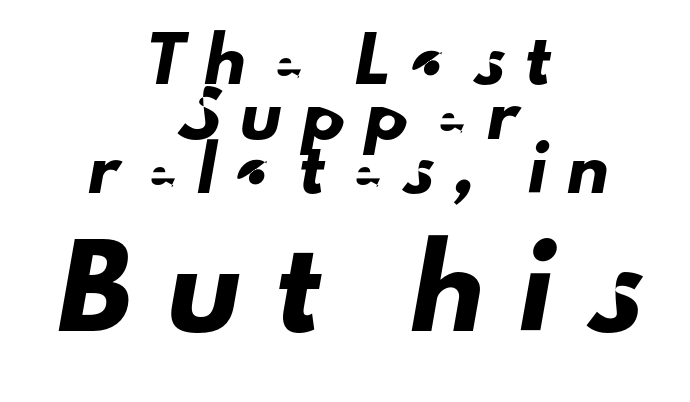
Q: Is the typeface a serif or a sans-serif typeface? A: Sans-serif.
Q: Is the text underlined? A: No.
Q: How is the paragraph aligned? A: Centered.
Q: Is the spacing between letters normal or unusually wide? A: Unusually wide.
Q: Is the spacing between lines tight, normal or loose? A: Normal.
Q: Which block of text is set in a larger size, the first (top) or the second (bottom)? A: The second (bottom) one.
Q: Width (condensed, normal, or wide)? A: Normal.
Q: Stroke contrast? A: Low.
Q: x-height? A: Small.
Q: Monospaced? A: No.
